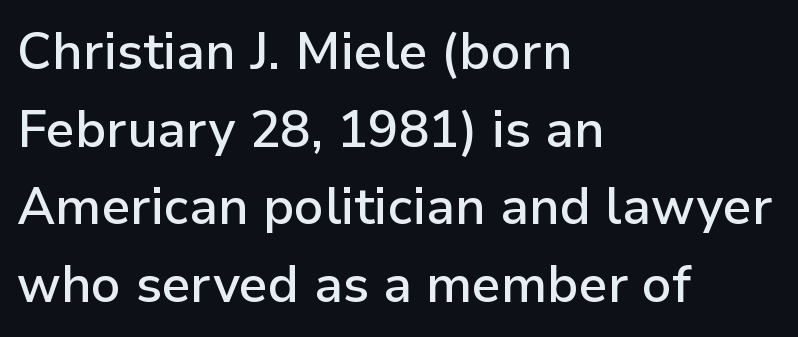
{"serif": "no", "italic": "no", "bold": "semi", "weight": "semibold", "width": "normal", "stroke_contrast": "low", "x_height": "medium", "monospaced": "no", "underline": "no", "align": "left", "line_spacing": "normal", "line_spacing_ratio": 1.52, "letter_spacing": "normal", "letter_spacing_em": 0.0, "glyph_px": 51}
